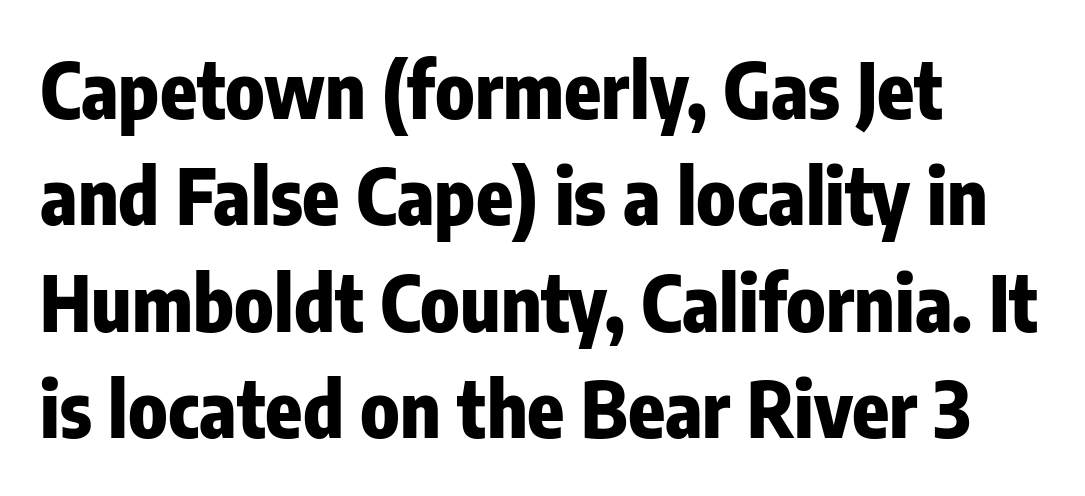
Q: Is the text bold? A: Yes.
Q: Is the text italic (slanted)? A: No, it is upright.
Q: Is the typeface a serif or a sans-serif typeface? A: Sans-serif.
Q: Is the text underlined? A: No.
Q: How is the paragraph aligned? A: Left-aligned.
Q: Is the spacing between letters normal or unusually wide? A: Normal.
Q: Is the spacing between lines tight, normal or loose? A: Normal.
Q: Width (condensed, normal, or wide)? A: Condensed.
Q: Stroke contrast? A: Low.
Q: x-height? A: Medium.
Q: Monospaced? A: No.
